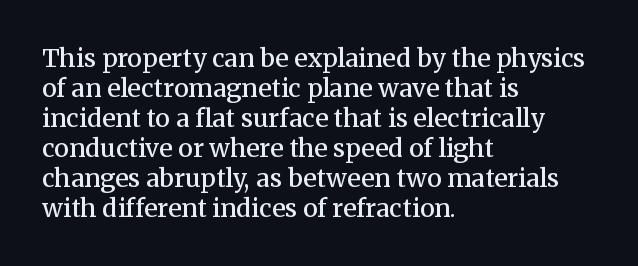
Q: Is the text bold? A: Semi-bold.
Q: Is the text italic (slanted)? A: No, it is upright.
Q: Is the text underlined? A: No.
Q: How is the paragraph aligned? A: Left-aligned.
Q: Is the spacing between letters normal or unusually wide? A: Normal.
